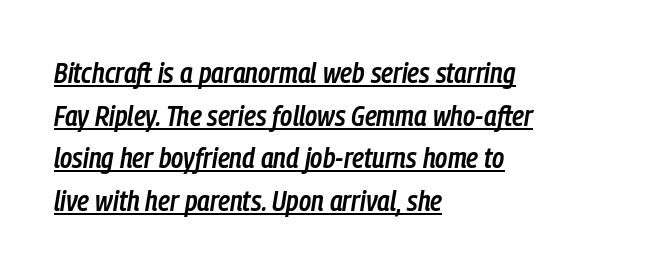
The image shows 29 px semibold, condensed type, italic (leaning right); set left-aligned, normal line spacing (1.47x), normal letter spacing, underlined; low stroke contrast and a medium x-height.
